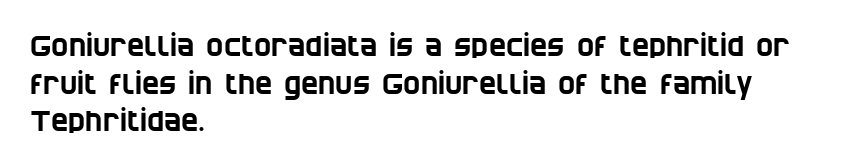
{"serif": "no", "width": "condensed", "stroke_contrast": "low", "x_height": "large", "monospaced": "no", "underline": "no", "align": "left", "line_spacing": "normal", "line_spacing_ratio": 1.3, "letter_spacing": "normal", "letter_spacing_em": 0.0, "glyph_px": 29}
